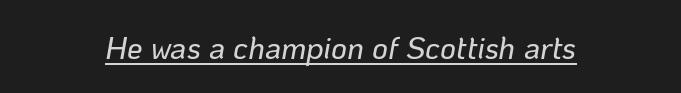
{"italic": "yes", "lean": "right", "slant_degrees": 10, "width": "normal", "stroke_contrast": "low", "x_height": "medium", "monospaced": "no", "underline": "yes", "align": "center", "letter_spacing": "normal", "letter_spacing_em": 0.0, "glyph_px": 31}
